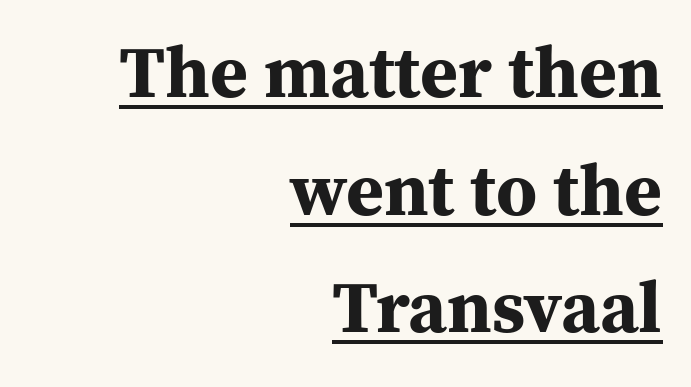
The image shows 73 px bold serif type, upright; set right-aligned, normal line spacing (1.61x), normal letter spacing, underlined; medium stroke contrast and a medium x-height.
